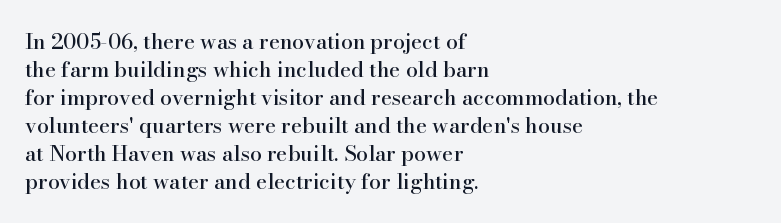
{"italic": "no", "underline": "no", "align": "left", "line_spacing": "normal", "line_spacing_ratio": 1.33, "letter_spacing": "normal", "letter_spacing_em": 0.0, "glyph_px": 21}
